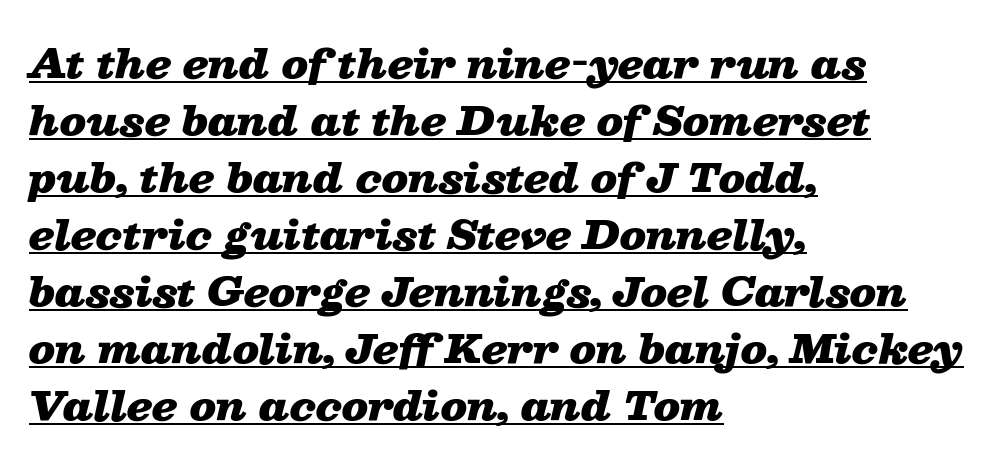
{"italic": "yes", "lean": "right", "slant_degrees": 13, "bold": "yes", "weight": "heavy", "width": "wide", "stroke_contrast": "low", "x_height": "medium", "monospaced": "no", "underline": "yes", "align": "left", "line_spacing": "normal", "line_spacing_ratio": 1.46, "letter_spacing": "normal", "letter_spacing_em": 0.0, "glyph_px": 39}
